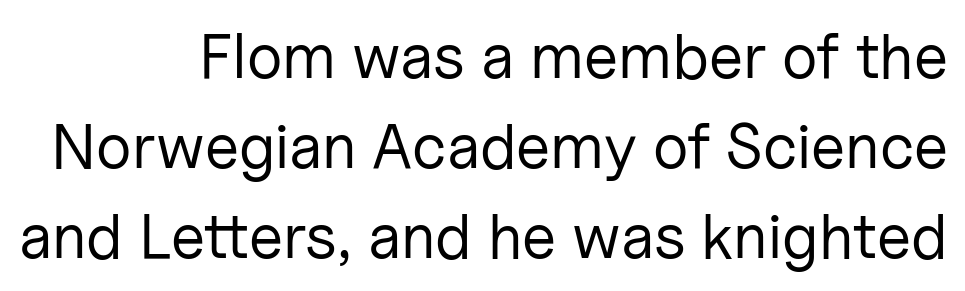
{"serif": "no", "italic": "no", "bold": "no", "weight": "regular", "width": "normal", "stroke_contrast": "low", "x_height": "medium", "monospaced": "no", "underline": "no", "align": "right", "line_spacing": "normal", "line_spacing_ratio": 1.43, "letter_spacing": "normal", "letter_spacing_em": 0.0, "glyph_px": 63}
